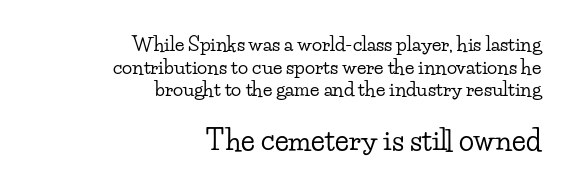
Quick note: not italic, upright. If you squint, the bottom block still reads clearly — it's the larger of the two. The gaps between neighbouring characters are ordinary and unremarkable. Regarding serifs, this sample has them. The paragraph has a hard right edge and a soft left edge.
